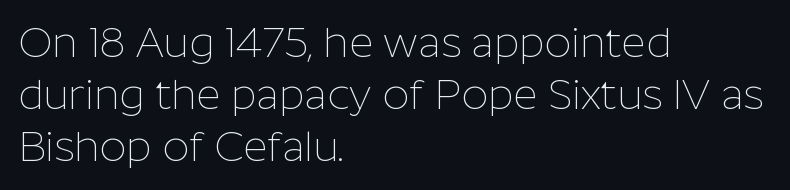
Q: Is the text bold? A: No.
Q: Is the text italic (slanted)? A: No, it is upright.
Q: Is the typeface a serif or a sans-serif typeface? A: Sans-serif.
Q: Is the text underlined? A: No.
Q: How is the paragraph aligned? A: Left-aligned.
Q: Is the spacing between letters normal or unusually wide? A: Normal.
Q: Width (condensed, normal, or wide)? A: Normal.
Q: Stroke contrast? A: Low.
Q: x-height? A: Medium.
Q: Monospaced? A: No.
